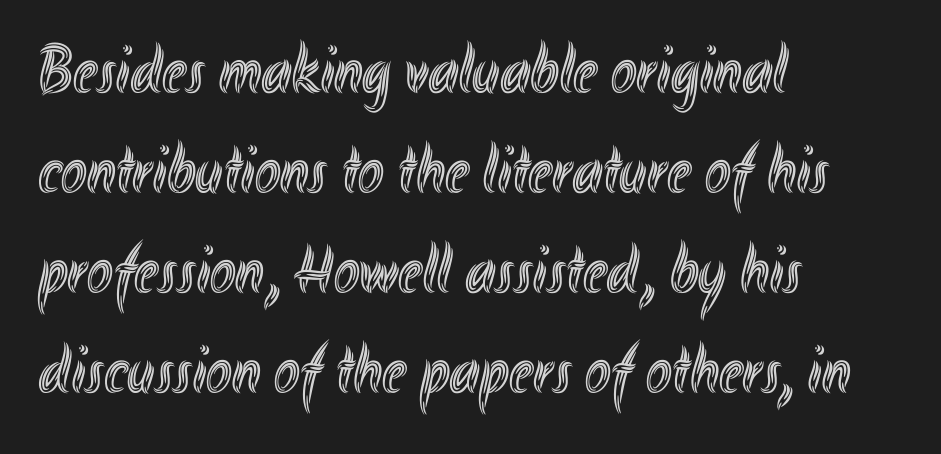
The image shows 69 px condensed type; set left-aligned, normal line spacing (1.45x), normal letter spacing, not underlined; a small x-height.
